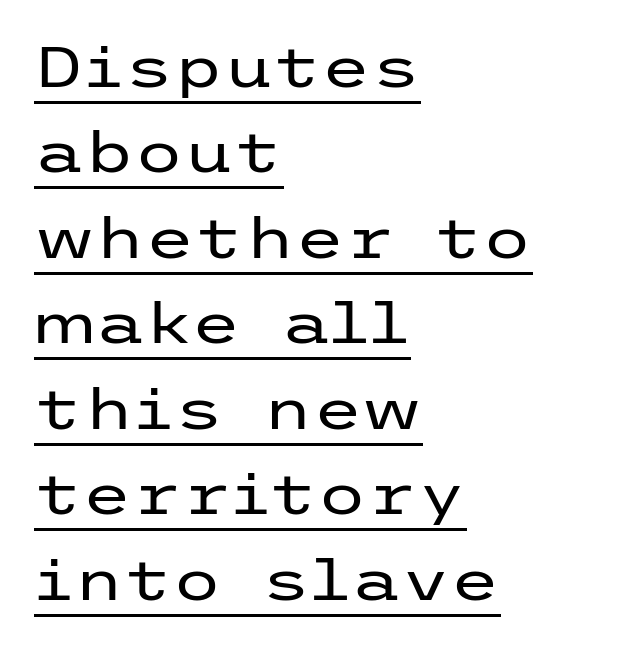
Q: Is the text bold? A: No.
Q: Is the text italic (slanted)? A: No, it is upright.
Q: Is the typeface a serif or a sans-serif typeface? A: Sans-serif.
Q: Is the text underlined? A: Yes.
Q: How is the paragraph aligned? A: Left-aligned.
Q: Is the spacing between letters normal or unusually wide? A: Normal.
Q: Is the spacing between lines tight, normal or loose? A: Normal.
Q: Width (condensed, normal, or wide)? A: Wide.
Q: Stroke contrast? A: Low.
Q: x-height? A: Medium.
